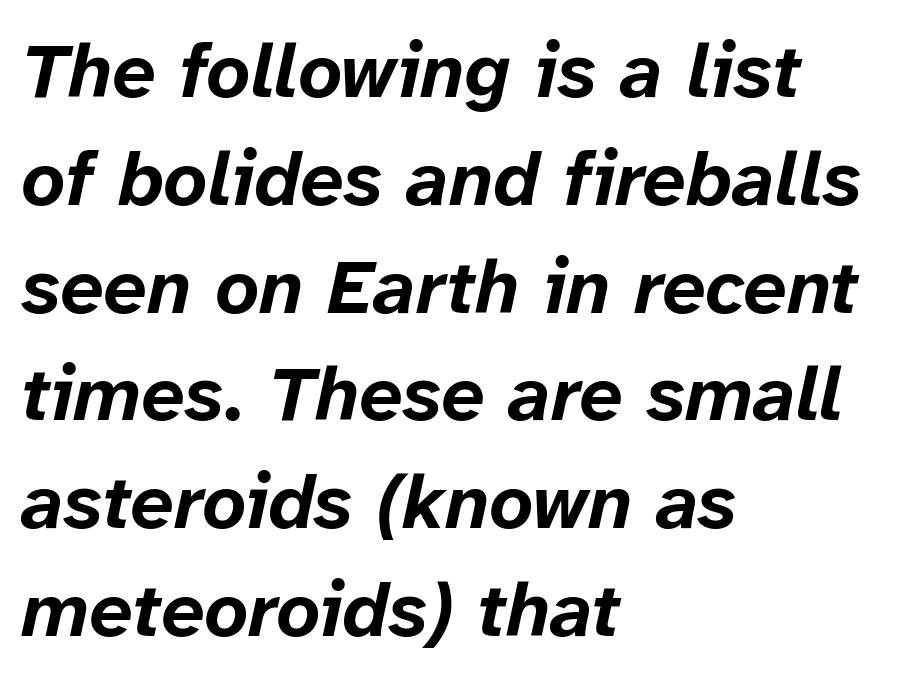
In terms of weight, the rendering is a true, heavy bold. The passage shown is typed in a proportional face where columns would drift. The compositor pushed each line to the left boundary. No extra tracking has been applied to these lines. Baseline-to-baseline distance is the conventional proportion of letter height. Unmarked baselines from the first word to the last.
